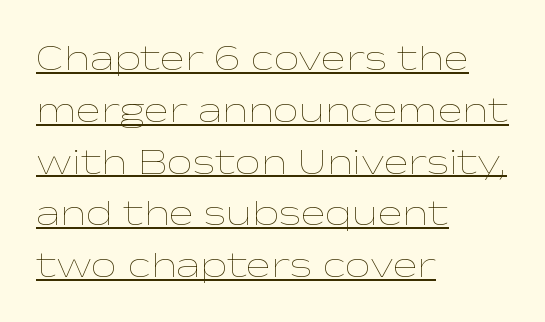
Q: Is the text bold? A: No.
Q: Is the text italic (slanted)? A: No, it is upright.
Q: Is the text underlined? A: Yes.
Q: How is the paragraph aligned? A: Left-aligned.
Q: Is the spacing between letters normal or unusually wide? A: Normal.
Q: Is the spacing between lines tight, normal or loose? A: Normal.
Q: Width (condensed, normal, or wide)? A: Wide.
Q: Stroke contrast? A: Low.
Q: x-height? A: Medium.
Q: Monospaced? A: No.
